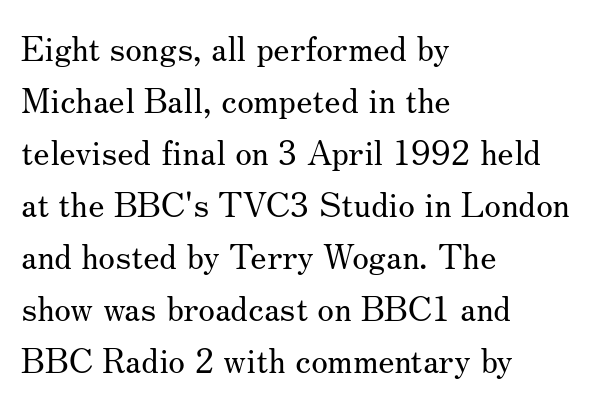
The baseline area is clear. No heavy texture on the line: the type isn't bold. In terms of letterspacing, this is plain default setting. Posture: straight, roman, zero tilt. Small tapered or slab feet sit at the stroke ends, so this counts as serif.
